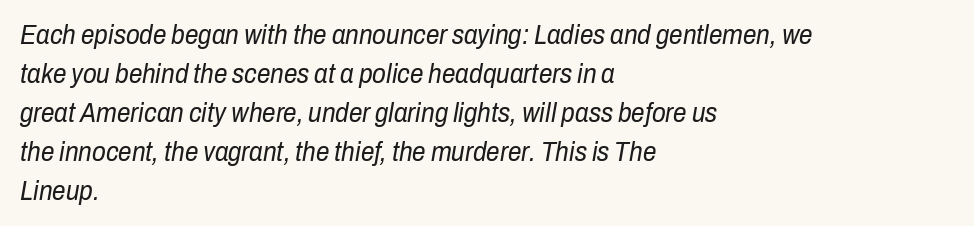
The image shows 27 px text type, italic (leaning right); set left-aligned, normal line spacing (1.44x), normal letter spacing, not underlined.
